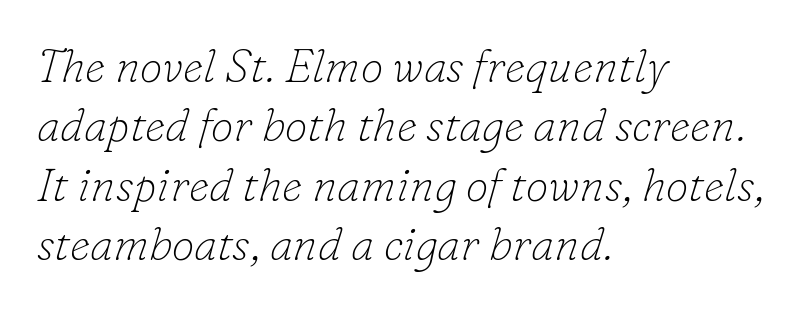
{"serif": "yes", "italic": "yes", "lean": "right", "slant_degrees": 16, "bold": "no", "weight": "thin", "width": "normal", "stroke_contrast": "low", "x_height": "small", "monospaced": "no", "underline": "no", "align": "left", "line_spacing": "normal", "line_spacing_ratio": 1.29, "letter_spacing": "normal", "letter_spacing_em": 0.0, "glyph_px": 46}
